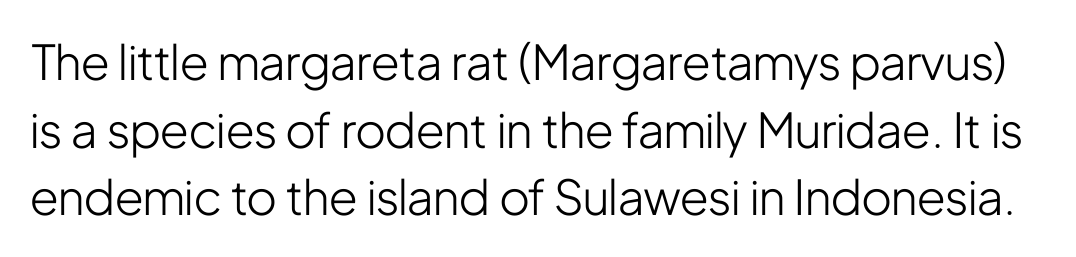
Q: Is the text bold? A: No.
Q: Is the text italic (slanted)? A: No, it is upright.
Q: Is the typeface a serif or a sans-serif typeface? A: Sans-serif.
Q: Is the text underlined? A: No.
Q: Is the spacing between letters normal or unusually wide? A: Normal.
Q: Is the spacing between lines tight, normal or loose? A: Normal.
Q: Width (condensed, normal, or wide)? A: Condensed.
Q: Stroke contrast? A: Low.
Q: x-height? A: Medium.
Q: Monospaced? A: No.
